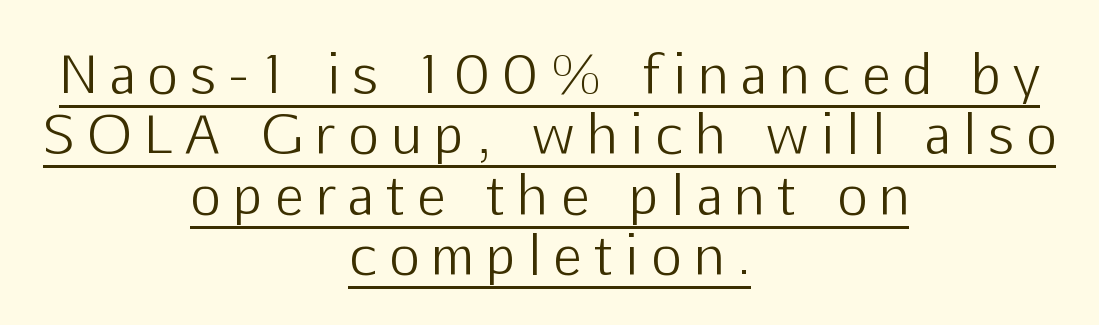
The image shows 52 px light sans-serif type, upright; set centered, line spacing 1.16x, unusually wide letter spacing (+0.26 em), underlined; low stroke contrast and a medium x-height.
